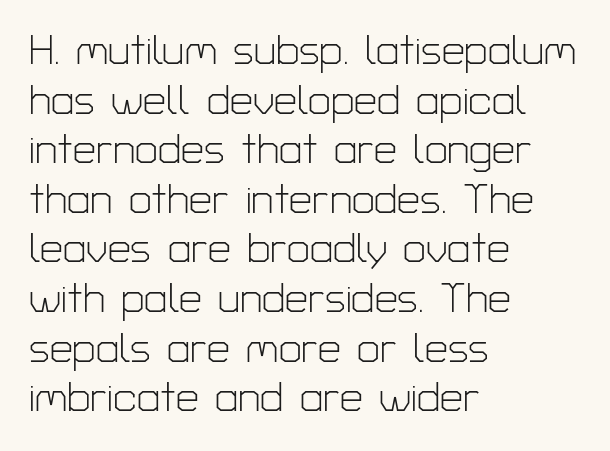
The image shows 41 px light sans-serif type, upright; set left-aligned, line spacing 1.21x, normal letter spacing, not underlined; low stroke contrast and a medium x-height.
